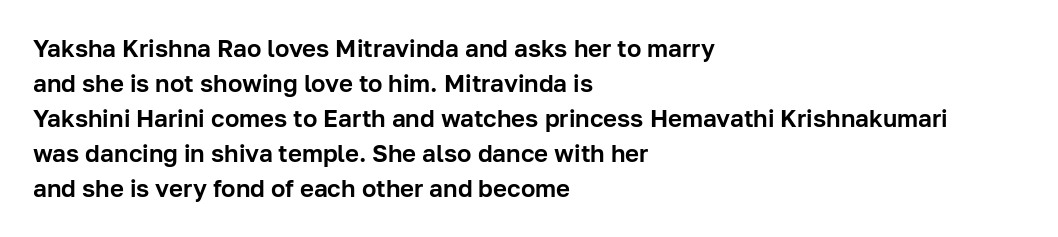
The image shows 24 px text type, upright; set left-aligned, normal line spacing (1.46x), normal letter spacing, not underlined.
